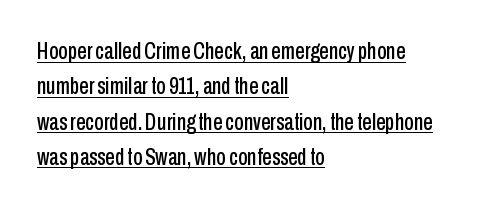
Notice how a bar underscores the lettering throughout. Characters follow at the spacing the type designer built in. Which margin do the lines hug? The left one — the right edge is uneven. The leading is moderate, giving the passage an even texture.
